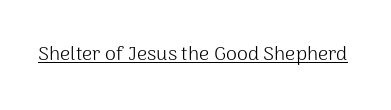
The image shows 20 px text type, upright; set normal letter spacing, underlined.
